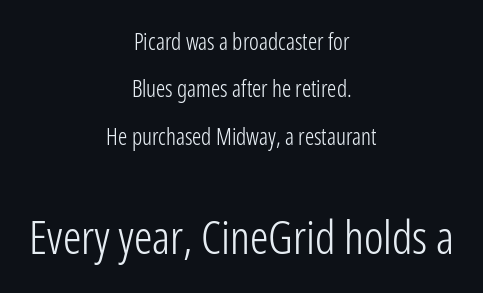
The image shows 46 px light, condensed sans-serif type, upright; set centered, loose line spacing (2.06x), normal letter spacing, not underlined; the second (bottom) block is 2.0x larger; low stroke contrast and a medium x-height.
